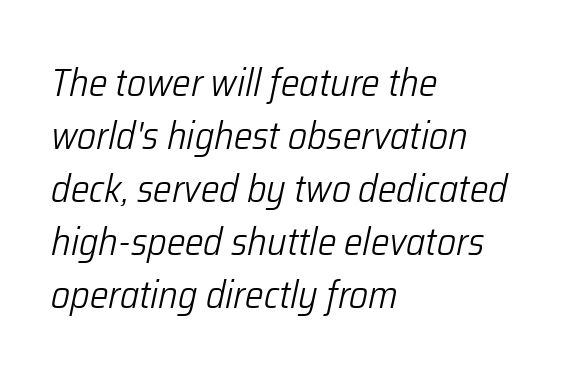
Heaviness? Minimal to ordinary, like unemphasized prose. A student would call this left alignment; a typographer would say flush left, rag right. Standard letterfit; no display-style spreading of the glyphs. The designer left line spacing at the default.
